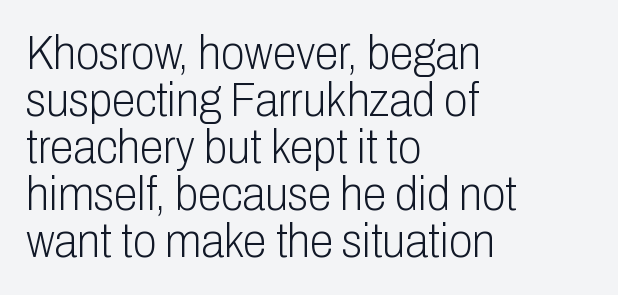
Q: Is the text bold? A: No.
Q: Is the text italic (slanted)? A: No, it is upright.
Q: Is the typeface a serif or a sans-serif typeface? A: Sans-serif.
Q: Is the text underlined? A: No.
Q: How is the paragraph aligned? A: Left-aligned.
Q: Is the spacing between letters normal or unusually wide? A: Normal.
Q: Is the spacing between lines tight, normal or loose? A: Tight.
Q: Width (condensed, normal, or wide)? A: Condensed.
Q: Stroke contrast? A: Low.
Q: x-height? A: Medium.
Q: Monospaced? A: No.
